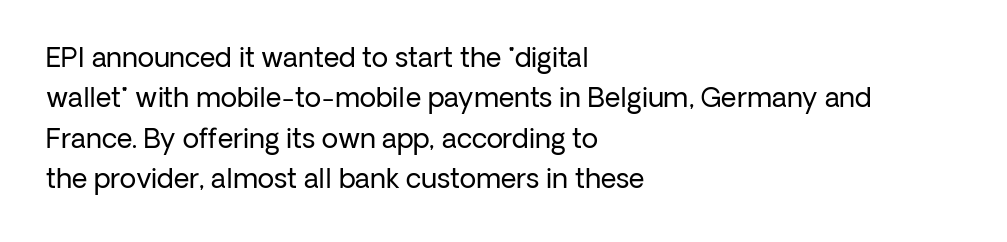
{"italic": "no", "bold": "no", "underline": "no", "align": "left", "line_spacing": "normal", "line_spacing_ratio": 1.5, "letter_spacing": "normal", "letter_spacing_em": 0.0, "glyph_px": 27}
